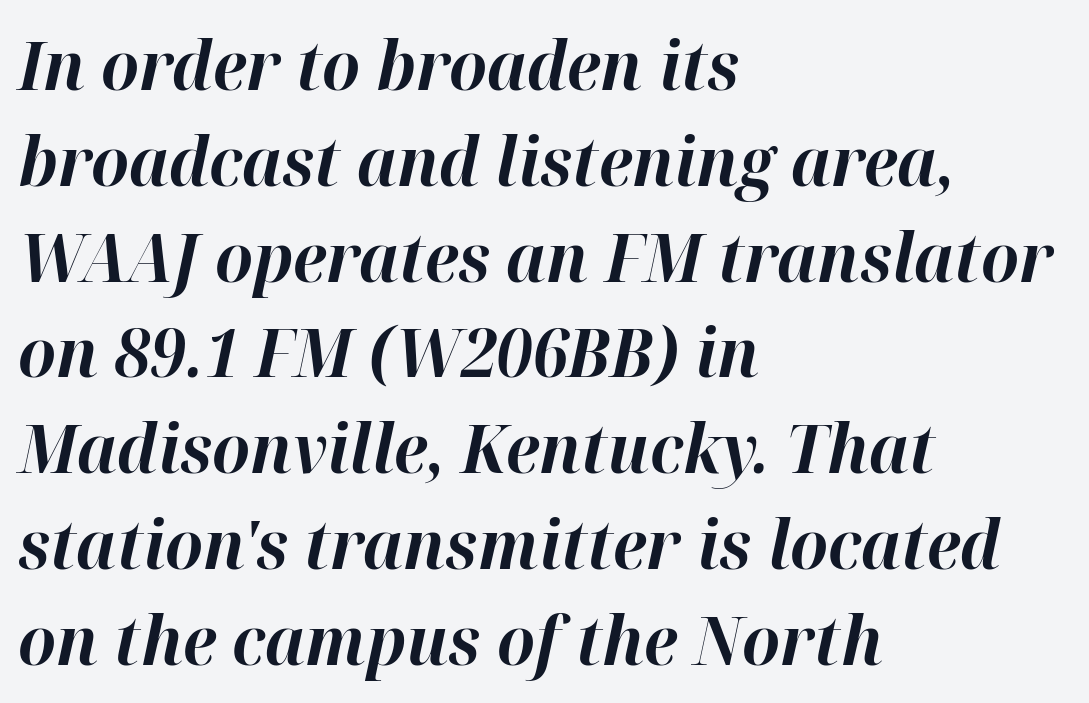
Notice how descenders clear the ascenders below comfortably — that's standard leading. Emphasis by weight is at full strength: bold. The glyphs are unaccompanied by any horizontal stroke below them. These lines are rendered in a variable-pitch font.
